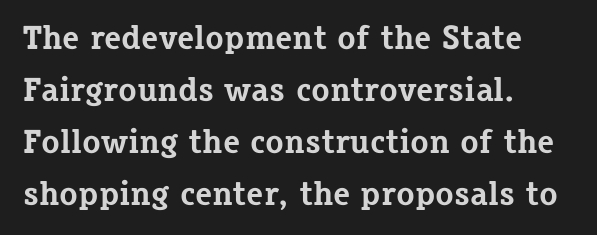
The image shows 34 px bold serif type, upright; set left-aligned, normal line spacing (1.53x), normal letter spacing, not underlined; low stroke contrast and a medium x-height.
